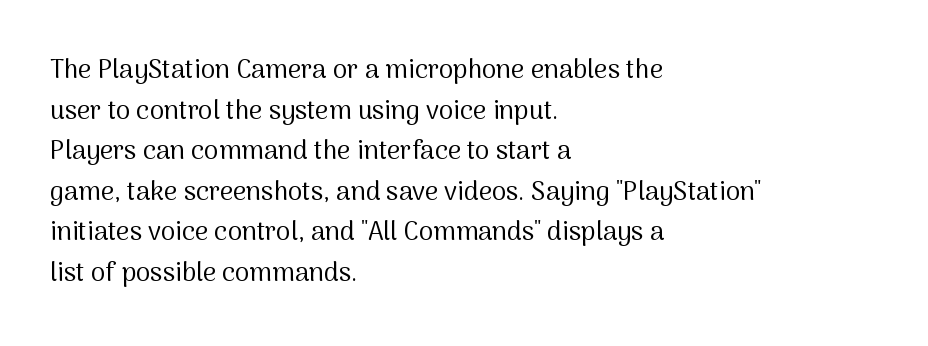
Q: Is the text bold? A: No.
Q: Is the text italic (slanted)? A: No, it is upright.
Q: Is the text underlined? A: No.
Q: How is the paragraph aligned? A: Left-aligned.
Q: Is the spacing between letters normal or unusually wide? A: Normal.
Q: Is the spacing between lines tight, normal or loose? A: Normal.
